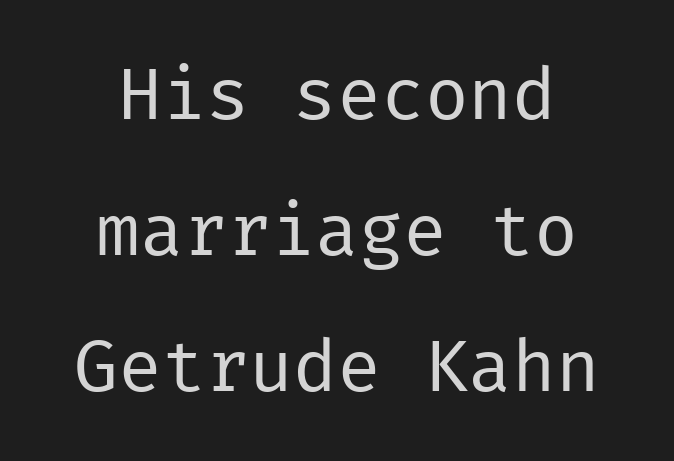
The setting favours the middle, as headings and verse often do. The face used here is a sans, in the tradition of grotesques and geometrics. Tracking value appears to be zero — textbook default spacing. Compared with a typical body face, this is equally light or lighter still.
